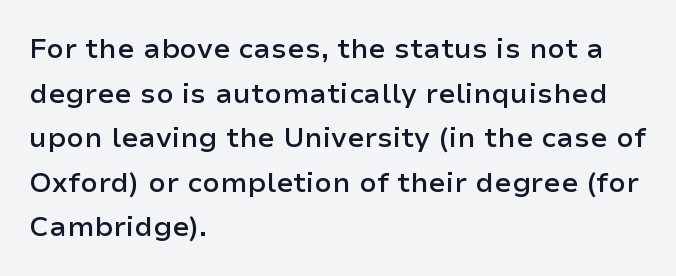
{"serif": "no", "italic": "no", "bold": "semi", "weight": "semibold", "width": "normal", "stroke_contrast": "low", "x_height": "medium", "monospaced": "no", "underline": "no", "align": "left", "line_spacing": "normal", "line_spacing_ratio": 1.59, "letter_spacing": "normal", "letter_spacing_em": 0.0, "glyph_px": 28}
